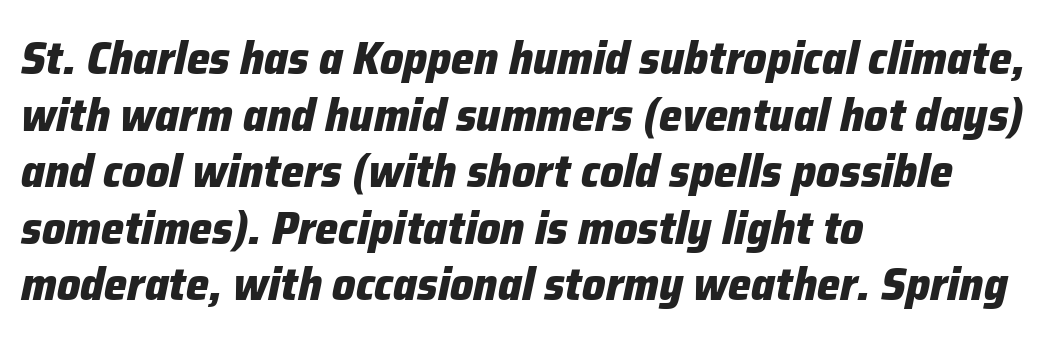
Q: Is the text bold? A: Yes.
Q: Is the text italic (slanted)? A: Yes, it leans right by about 12 degrees.
Q: Is the text underlined? A: No.
Q: How is the paragraph aligned? A: Left-aligned.
Q: Is the spacing between letters normal or unusually wide? A: Normal.
Q: Width (condensed, normal, or wide)? A: Normal.
Q: Stroke contrast? A: Low.
Q: x-height? A: Medium.
Q: Monospaced? A: No.
